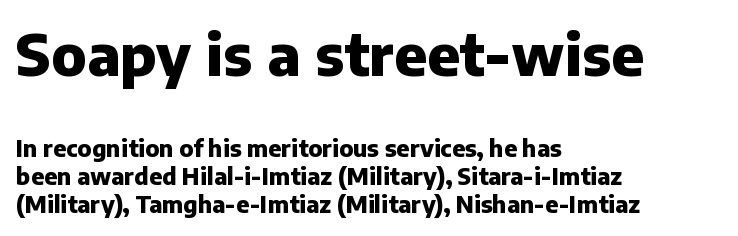
Q: Is the text bold? A: Yes.
Q: Is the text italic (slanted)? A: No, it is upright.
Q: Is the typeface a serif or a sans-serif typeface? A: Sans-serif.
Q: Is the text underlined? A: No.
Q: How is the paragraph aligned? A: Left-aligned.
Q: Is the spacing between letters normal or unusually wide? A: Normal.
Q: Which block of text is set in a larger size, the first (top) or the second (bottom)? A: The first (top) one.
Q: Width (condensed, normal, or wide)? A: Normal.
Q: Stroke contrast? A: Low.
Q: x-height? A: Medium.
Q: Monospaced? A: No.
